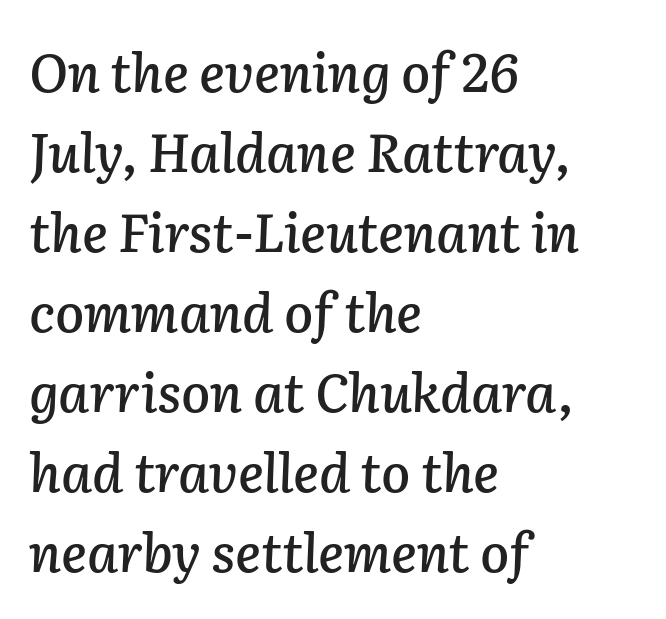
{"italic": "yes", "lean": "right", "slant_degrees": 2, "width": "normal", "stroke_contrast": "low", "x_height": "medium", "monospaced": "no", "underline": "no", "align": "left", "line_spacing": "normal", "line_spacing_ratio": 1.51, "letter_spacing": "normal", "letter_spacing_em": 0.0, "glyph_px": 53}
